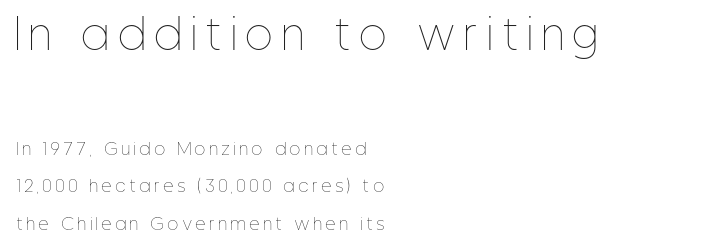
The strokes are not fattened; the text isn't bold. The ragged edge is on the right, which tells us the setting is flush left. Decoration check: the copy has no underline. Proportional: the letters do not fall into vertical columns. The block of text is sparse from top to bottom, with ample space between rows.
